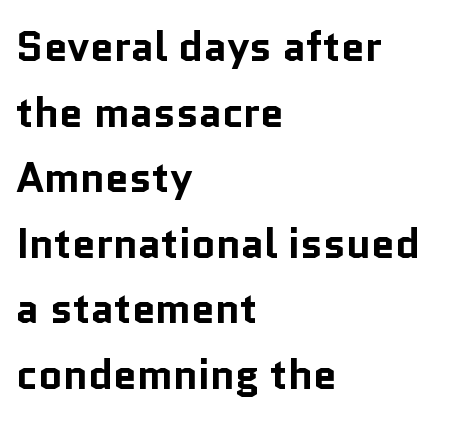
Nobody touched the tracking dial on this one. Which margin do the lines hug? The left one — the right edge is uneven. Examine the stroke ends and you'll find no serifs. These lines are rendered in a variable-pitch font.
